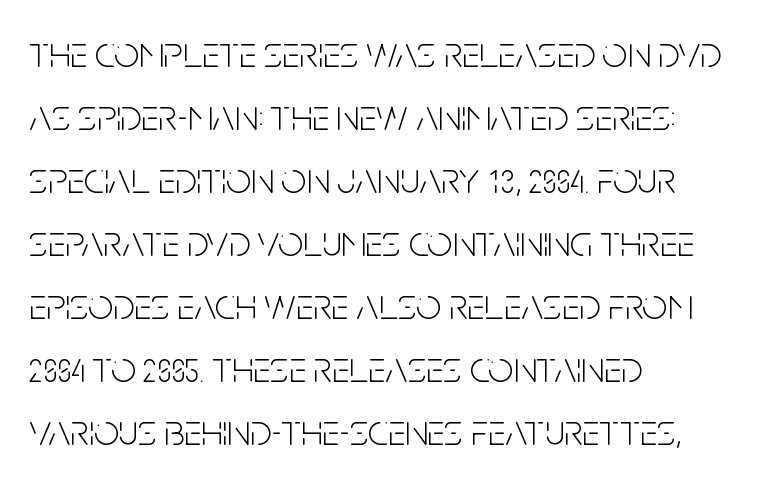
Q: Is the text bold? A: No.
Q: Is the text italic (slanted)? A: No, it is upright.
Q: Is the typeface a serif or a sans-serif typeface? A: Sans-serif.
Q: Is the text underlined? A: No.
Q: How is the paragraph aligned? A: Left-aligned.
Q: Is the spacing between letters normal or unusually wide? A: Normal.
Q: Is the spacing between lines tight, normal or loose? A: Normal.
Q: Width (condensed, normal, or wide)? A: Condensed.
Q: Stroke contrast? A: Low.
Q: x-height? A: Large.
Q: Monospaced? A: No.
